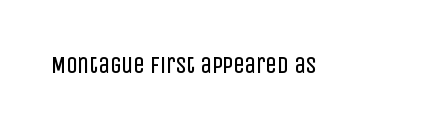
Q: Is the text bold? A: No.
Q: Is the text italic (slanted)? A: No, it is upright.
Q: Is the text underlined? A: No.
Q: Is the spacing between letters normal or unusually wide? A: Normal.
